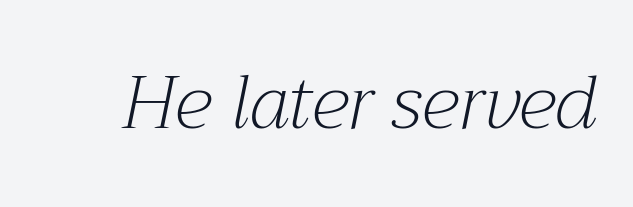
The image shows 74 px light serif type, italic (leaning right); set normal letter spacing, not underlined; medium stroke contrast and a medium x-height.
